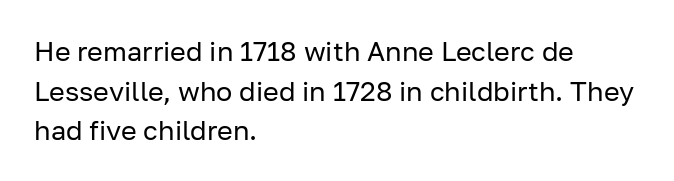
{"italic": "no", "bold": "no", "underline": "no", "align": "left", "line_spacing": "normal", "line_spacing_ratio": 1.47, "letter_spacing": "normal", "letter_spacing_em": 0.0, "glyph_px": 27}
